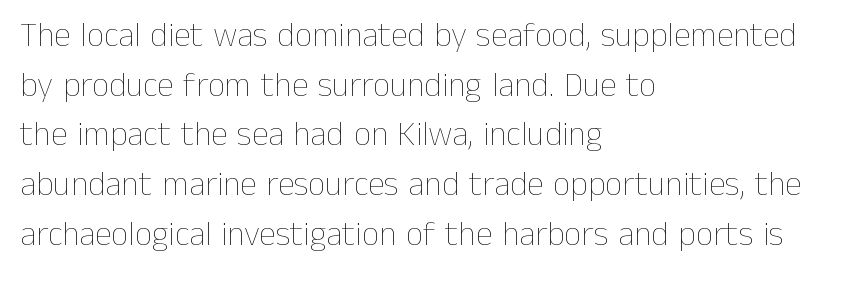
Q: Is the text bold? A: No.
Q: Is the text italic (slanted)? A: No, it is upright.
Q: Is the text underlined? A: No.
Q: How is the paragraph aligned? A: Left-aligned.
Q: Is the spacing between letters normal or unusually wide? A: Normal.
Q: Is the spacing between lines tight, normal or loose? A: Normal.
Q: Width (condensed, normal, or wide)? A: Normal.
Q: Stroke contrast? A: Low.
Q: x-height? A: Medium.
Q: Monospaced? A: No.
